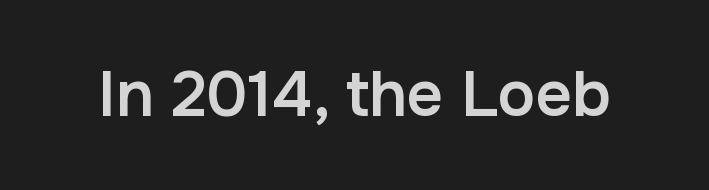
Notice how the stems are strictly vertical — no italics here. Check where the strokes stop: nothing finishes them off — pure sans. Stems and bowls a touch heavier than normal — semibold. The face used here is proportionally spaced, like ordinary book or web type.
